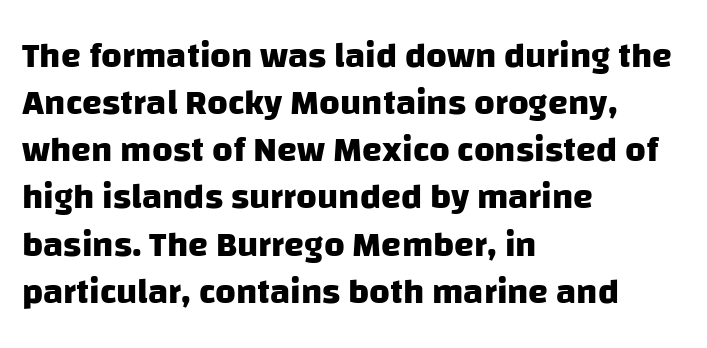
Does the weight exceed regular? Yes, all the way to bold. No word sits above an underline. Horizontal bands of white between lines are of average thickness. In terms of letterspacing, this is plain default setting. Note the varied advance widths — an 'i' is clearly narrower than an 'm'. Each letter's strokes conclude bluntly, with no projecting serifs.
